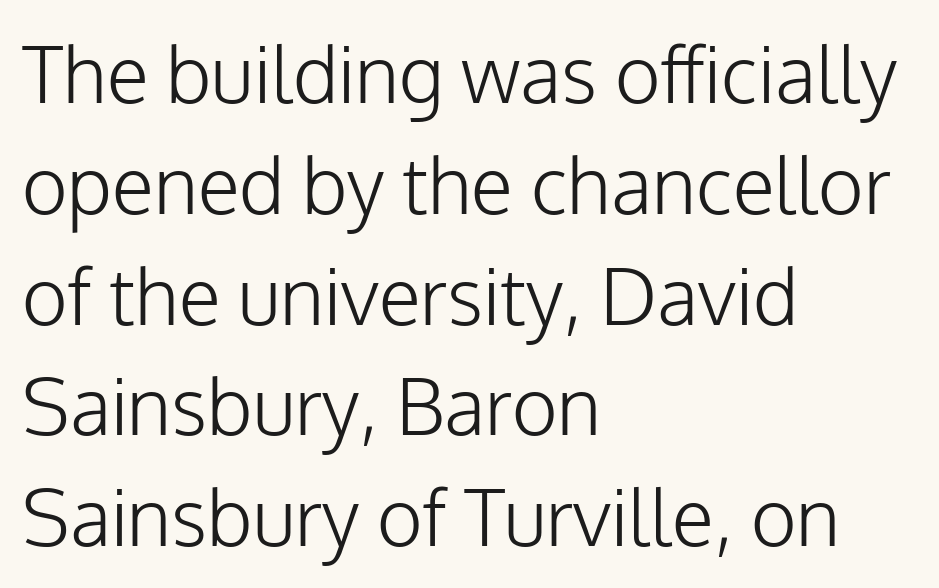
{"serif": "no", "italic": "no", "bold": "no", "weight": "light", "width": "normal", "stroke_contrast": "low", "x_height": "medium", "monospaced": "no", "underline": "no", "align": "left", "line_spacing": "normal", "line_spacing_ratio": 1.42, "letter_spacing": "normal", "letter_spacing_em": 0.0, "glyph_px": 78}
